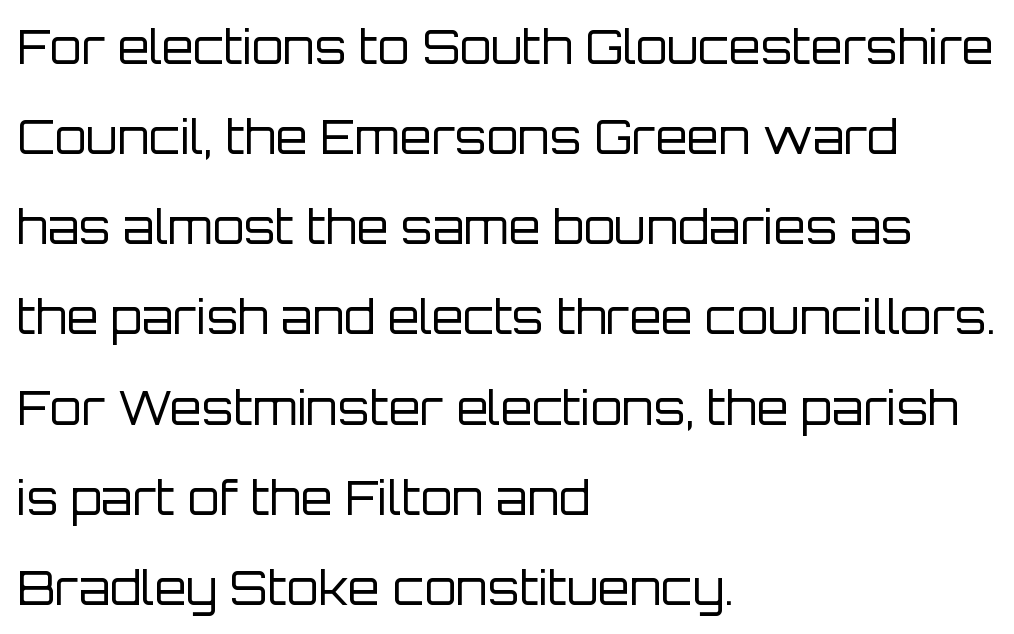
The image shows 46 px regular-weight sans-serif type, upright; set left-aligned, loose line spacing (1.96x), normal letter spacing, not underlined; low stroke contrast and a large x-height.
